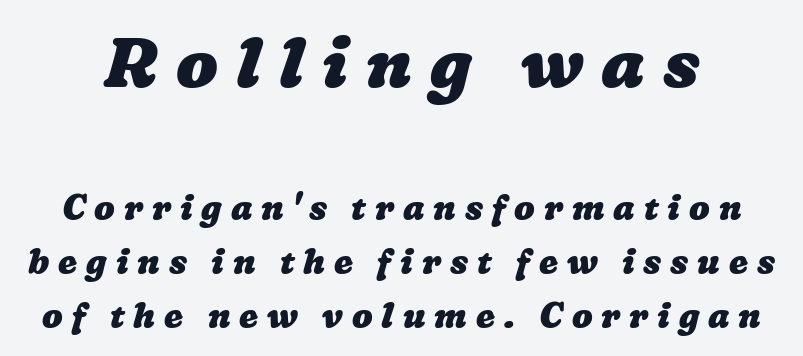
Character widths vary here, with narrow letters taking less room than wide ones. The rendering inserts visible extra space after every character. Check under the words: just untouched page. One glance says typical: line gaps are just what's usual. Compared with an ordinary text face, these strokes are far heavier — a full bold.
